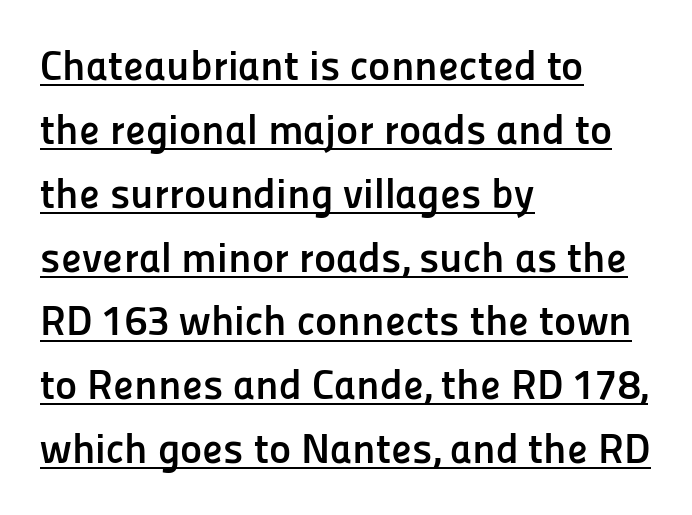
Emphasis by weight is at full strength: bold. This sample has the flowing, uneven cadence of proportional lettering. Compared with typical body copy, the letter spacing here is the same. Horizontally, the lines are justified to the leading edge only. Does the lettering tilt? It doesn't — this is upright. Typographically, this falls in the sans-serif category.
